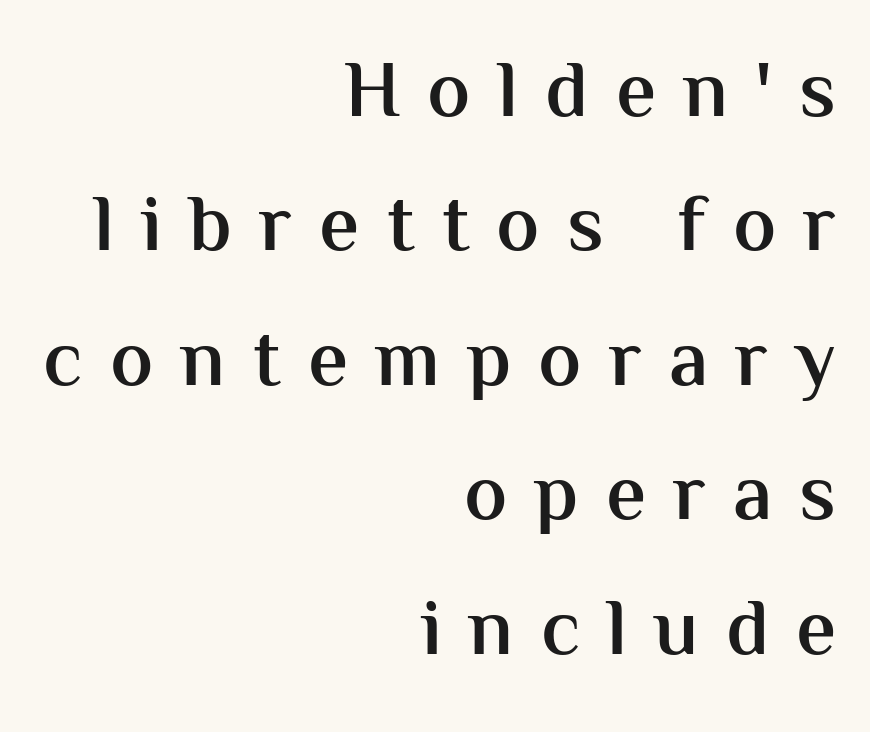
{"serif": "no", "italic": "no", "bold": "semi", "weight": "semibold", "width": "normal", "stroke_contrast": "medium", "x_height": "medium", "monospaced": "no", "underline": "no", "align": "right", "line_spacing": "normal", "line_spacing_ratio": 1.68, "letter_spacing": "wide", "letter_spacing_em": 0.34, "glyph_px": 80}
